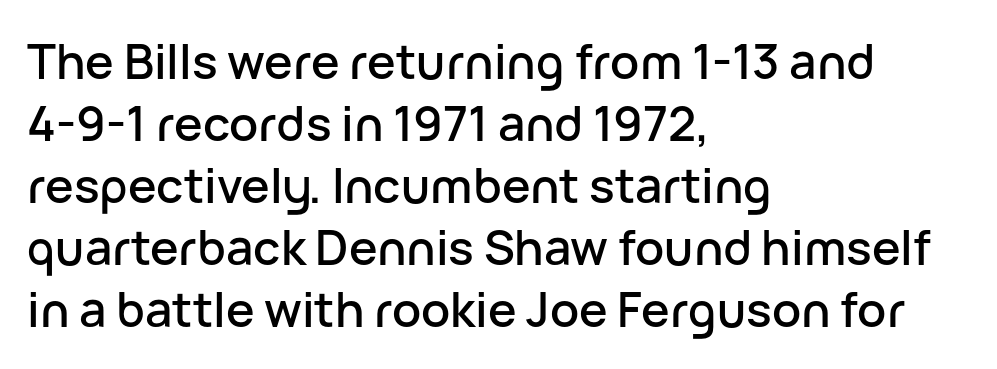
Serif or sans? Sans — the stroke terminals are bare. The typography opts for an upright posture over an oblique one. These lines stack with their left ends in a neat column. Spacing between characters is what you'd get straight out of the box. Vertical spacing — default. Looks like regular typesetting: each glyph gets only the width it needs.
